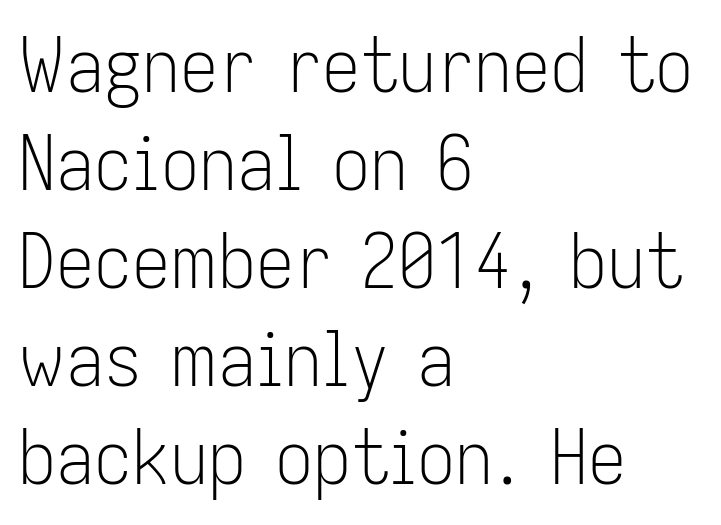
{"serif": "no", "italic": "no", "bold": "no", "weight": "light", "width": "condensed", "stroke_contrast": "low", "x_height": "medium", "monospaced": "no", "underline": "no", "align": "left", "line_spacing": "normal", "line_spacing_ratio": 1.29, "letter_spacing": "normal", "letter_spacing_em": 0.0, "glyph_px": 76}
